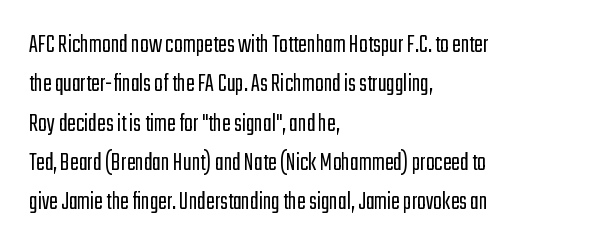
{"italic": "no", "bold": "no", "underline": "no", "align": "left", "line_spacing": "normal", "line_spacing_ratio": 1.51, "letter_spacing": "normal", "letter_spacing_em": 0.0, "glyph_px": 26}
